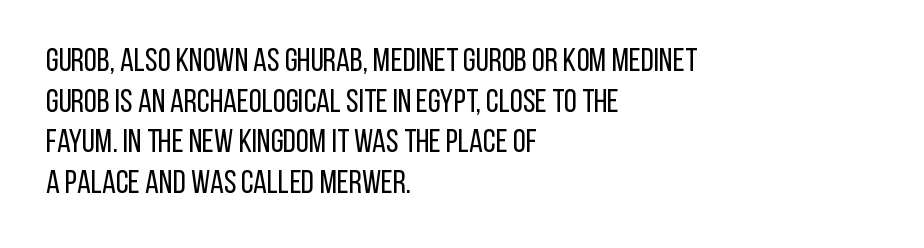
Q: Is the text bold? A: No.
Q: Is the text italic (slanted)? A: No, it is upright.
Q: Is the typeface a serif or a sans-serif typeface? A: Sans-serif.
Q: Is the text underlined? A: No.
Q: How is the paragraph aligned? A: Left-aligned.
Q: Is the spacing between letters normal or unusually wide? A: Normal.
Q: Width (condensed, normal, or wide)? A: Condensed.
Q: Stroke contrast? A: Low.
Q: x-height? A: Large.
Q: Monospaced? A: No.
